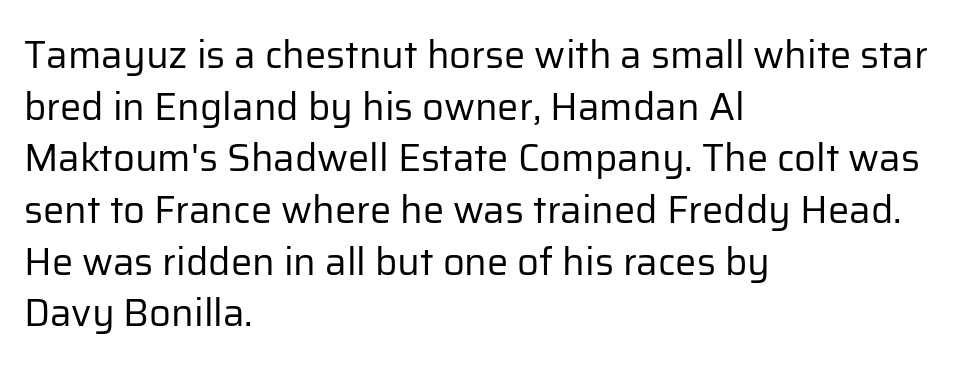
{"serif": "no", "italic": "no", "bold": "no", "weight": "regular", "width": "normal", "stroke_contrast": "low", "x_height": "medium", "monospaced": "no", "underline": "no", "align": "left", "line_spacing": "normal", "line_spacing_ratio": 1.36, "letter_spacing": "normal", "letter_spacing_em": 0.0, "glyph_px": 38}
